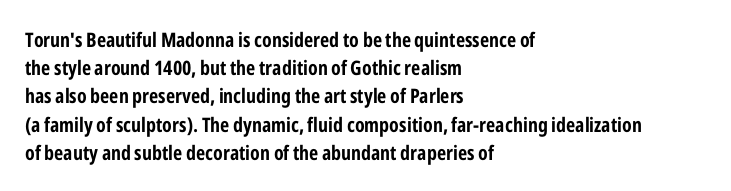
The image shows 20 px bold type, upright; set left-aligned, normal line spacing (1.41x), normal letter spacing, not underlined.
